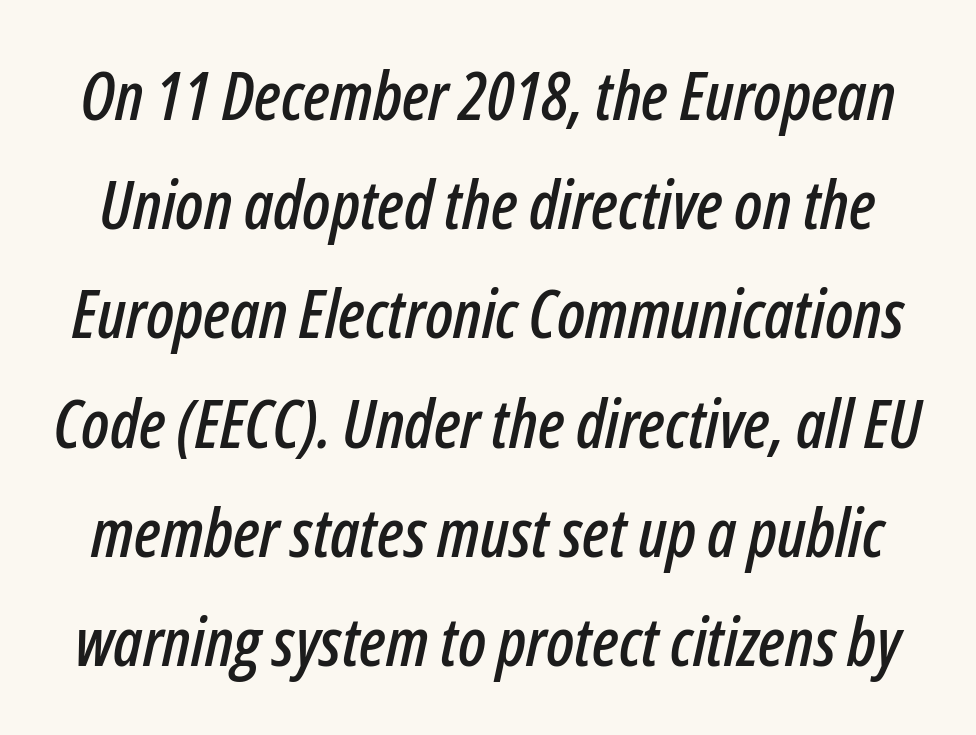
{"italic": "yes", "lean": "right", "slant_degrees": 12, "width": "condensed", "stroke_contrast": "low", "x_height": "medium", "monospaced": "no", "underline": "no", "line_spacing": "normal", "line_spacing_ratio": 1.63, "letter_spacing": "normal", "letter_spacing_em": 0.0, "glyph_px": 67}
